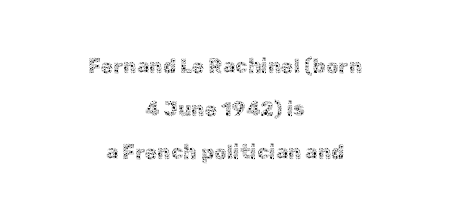
The rendering uses a large line-height, opening up the rows. Tracking here is standard; glyphs follow each other at the usual distance. Ordinary non-slanted type is in use. The glyphs are unaccompanied by any horizontal stroke below them. Weight: in the light-to-regular range. Compared with a flush-left layout, this one balances lines on the center instead.
